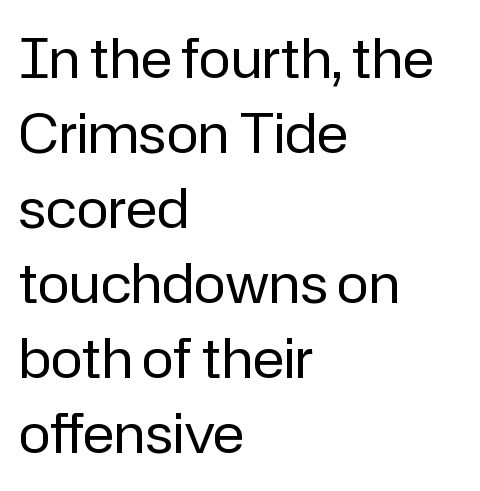
The image shows 54 px regular-weight sans-serif type, upright; set left-aligned, normal line spacing (1.39x), normal letter spacing, not underlined; low stroke contrast and a medium x-height.
